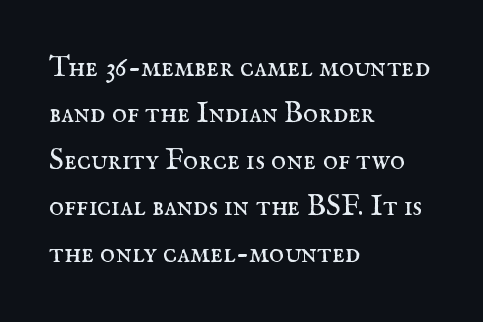
Q: Is the text bold? A: No.
Q: Is the text italic (slanted)? A: No, it is upright.
Q: Is the typeface a serif or a sans-serif typeface? A: Serif.
Q: Is the text underlined? A: No.
Q: How is the paragraph aligned? A: Left-aligned.
Q: Is the spacing between letters normal or unusually wide? A: Normal.
Q: Is the spacing between lines tight, normal or loose? A: Normal.
Q: Width (condensed, normal, or wide)? A: Normal.
Q: Stroke contrast? A: Medium.
Q: x-height? A: Small.
Q: Monospaced? A: No.
